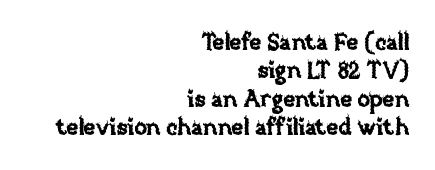
Leftover space on each line is placed entirely before the opening word. The space beneath each line is pristine and unruled. Default kerning and tracking; the words read as compact shapes. Every stem runs plumb, perpendicular to the baseline.
